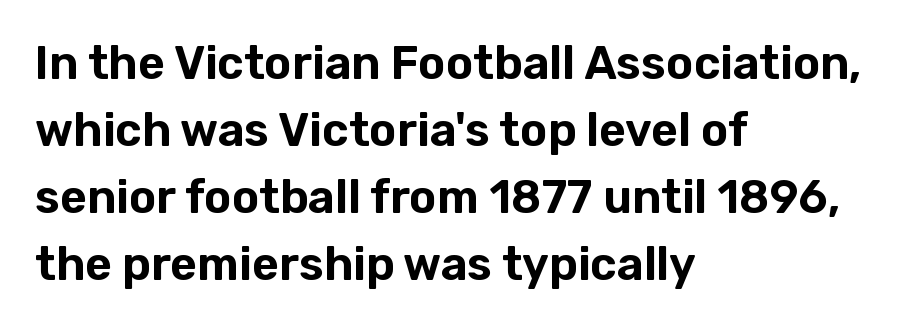
These lines are set flush left with a ragged right edge. Successive baselines arrive at the customary interval. The typography opts for an upright posture over an oblique one. To sum up the face: it is a sans, with no serifs. Decoration check: the copy has no underline.
